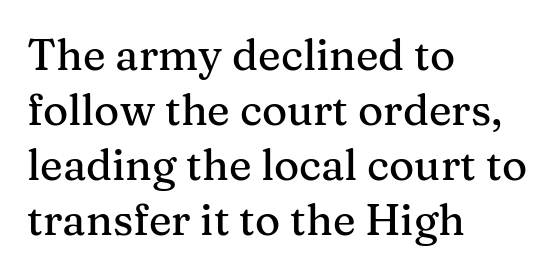
{"serif": "yes", "italic": "no", "width": "normal", "stroke_contrast": "medium", "x_height": "medium", "monospaced": "no", "underline": "no", "align": "left", "line_spacing": "normal", "line_spacing_ratio": 1.28, "letter_spacing": "normal", "letter_spacing_em": 0.0, "glyph_px": 43}
